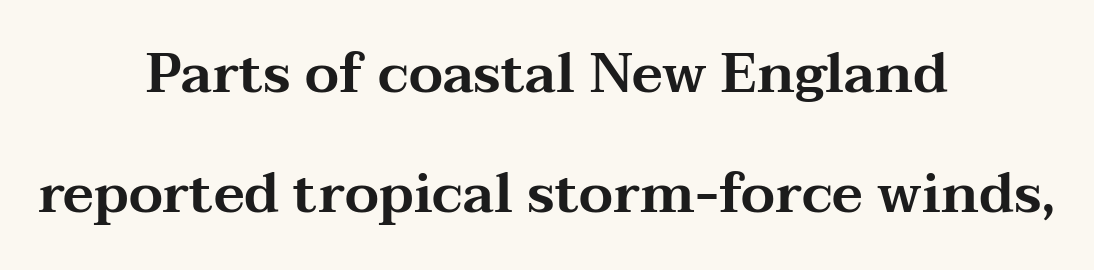
The image shows 55 px wide serif type, upright; set centered, loose line spacing (2.19x), normal letter spacing, not underlined; medium stroke contrast and a medium x-height.
